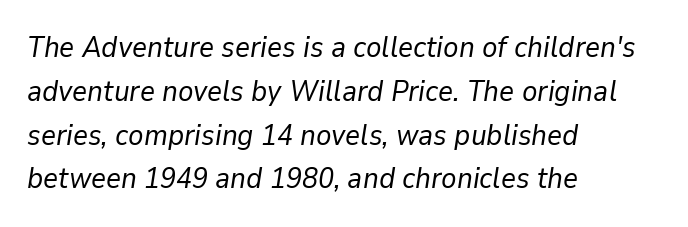
The image shows 29 px regular-weight type, italic (leaning right); set left-aligned, normal line spacing (1.51x), normal letter spacing, not underlined; low stroke contrast and a medium x-height.
